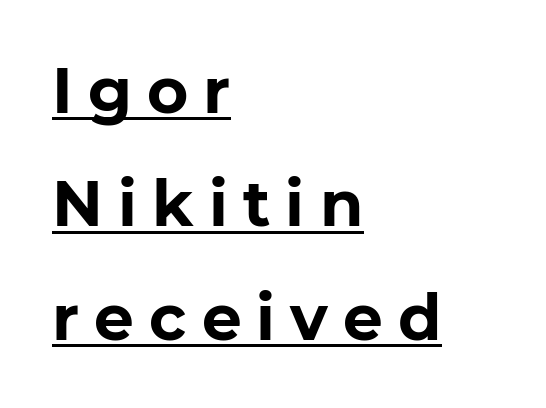
Q: Is the text bold? A: Yes.
Q: Is the typeface a serif or a sans-serif typeface? A: Sans-serif.
Q: Is the text underlined? A: Yes.
Q: How is the paragraph aligned? A: Left-aligned.
Q: Is the spacing between letters normal or unusually wide? A: Unusually wide.
Q: Width (condensed, normal, or wide)? A: Normal.
Q: Stroke contrast? A: Low.
Q: x-height? A: Medium.
Q: Monospaced? A: No.
